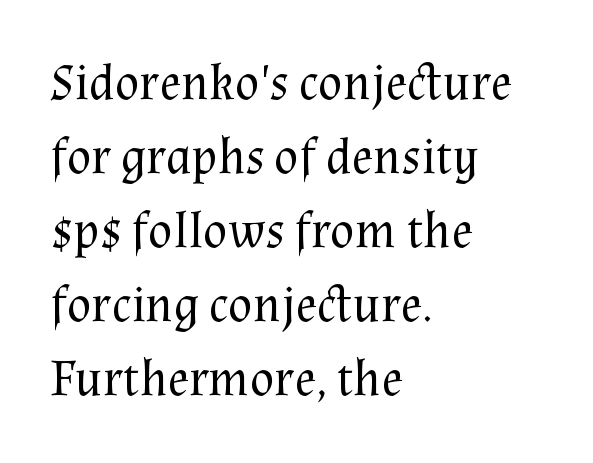
Vertical stems look standard width or narrower in stroke. Check the space under the baseline: it is left empty. Horizontally, the lines are justified to the leading edge only. Varying glyph widths throughout — classic text-font behaviour. Tracking value appears to be zero — textbook default spacing. Vertically, the passage feels balanced, rows spaced as you'd expect.
